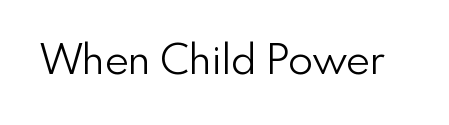
Every character sits straight up, as roman type does. Spacing verdict: proportional, widths tailored to each character. Standard letterfit; no display-style spreading of the glyphs. Ink coverage per letter is moderate at most. The words here are not underlined. No feet cap the strokes, marking this as sans-serif type.
